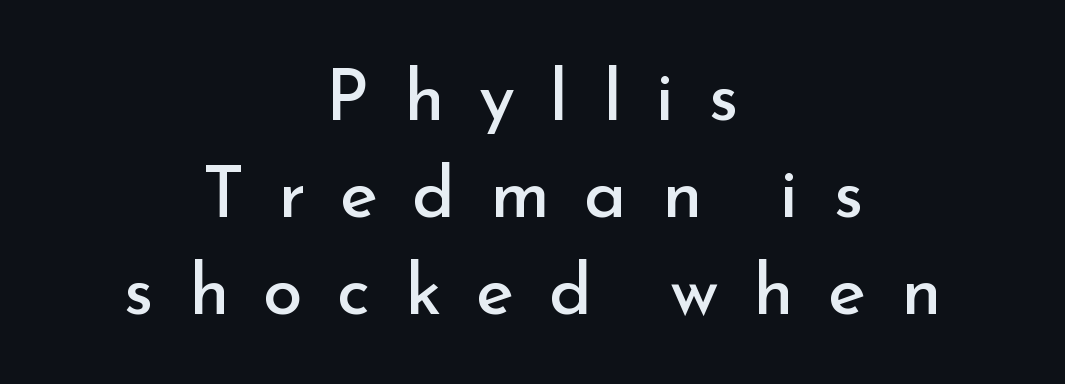
Q: Is the text bold? A: No.
Q: Is the text italic (slanted)? A: No, it is upright.
Q: Is the typeface a serif or a sans-serif typeface? A: Sans-serif.
Q: Is the text underlined? A: No.
Q: How is the paragraph aligned? A: Centered.
Q: Is the spacing between letters normal or unusually wide? A: Unusually wide.
Q: Is the spacing between lines tight, normal or loose? A: Normal.
Q: Width (condensed, normal, or wide)? A: Normal.
Q: Stroke contrast? A: Low.
Q: x-height? A: Small.
Q: Monospaced? A: No.
